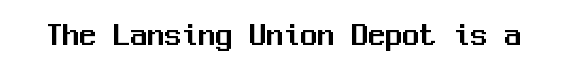
The image shows 34 px sans-serif type, upright, monospaced; set normal letter spacing, not underlined; medium stroke contrast and a medium x-height.
